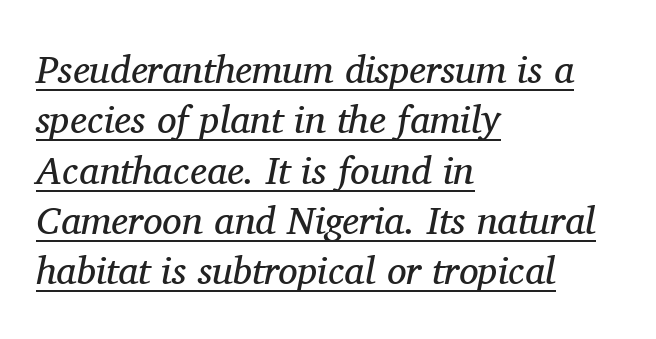
{"serif": "yes", "italic": "yes", "lean": "right", "slant_degrees": 11, "bold": "no", "weight": "regular", "width": "normal", "stroke_contrast": "medium", "x_height": "medium", "monospaced": "no", "underline": "yes", "align": "left", "line_spacing": "normal", "line_spacing_ratio": 1.29, "letter_spacing": "normal", "letter_spacing_em": 0.0, "glyph_px": 39}
